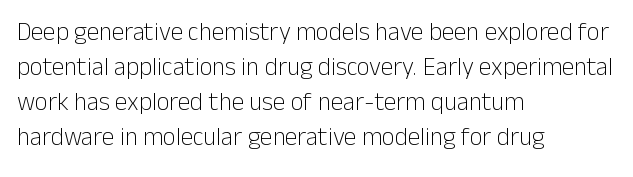
Q: Is the text bold? A: No.
Q: Is the text italic (slanted)? A: No, it is upright.
Q: Is the text underlined? A: No.
Q: How is the paragraph aligned? A: Left-aligned.
Q: Is the spacing between letters normal or unusually wide? A: Normal.
Q: Is the spacing between lines tight, normal or loose? A: Normal.
